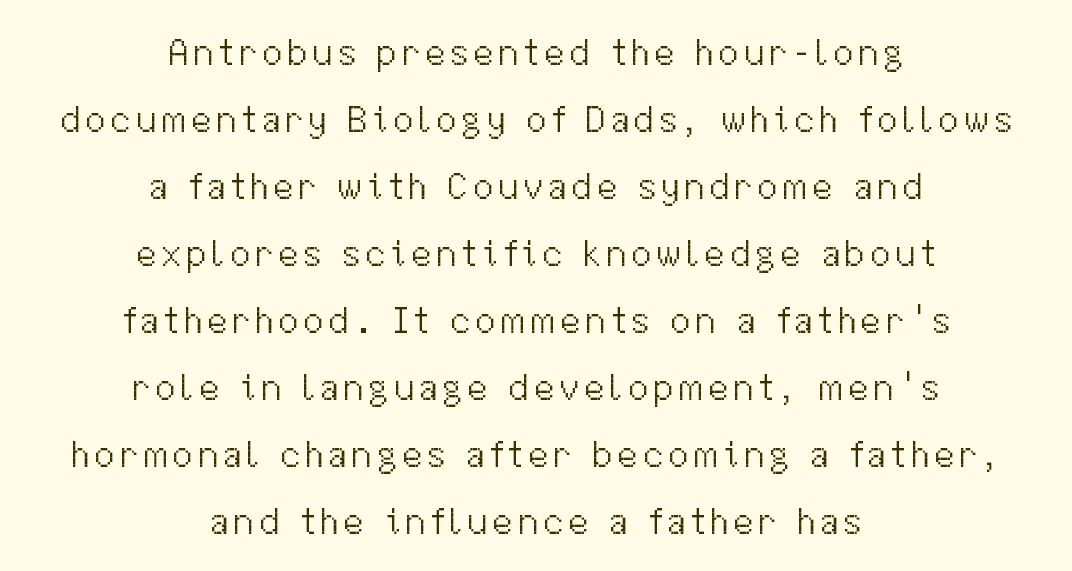
Q: Is the text bold? A: No.
Q: Is the text italic (slanted)? A: No, it is upright.
Q: Is the typeface a serif or a sans-serif typeface? A: Sans-serif.
Q: Is the text underlined? A: No.
Q: How is the paragraph aligned? A: Centered.
Q: Width (condensed, normal, or wide)? A: Normal.
Q: Stroke contrast? A: Medium.
Q: x-height? A: Medium.
Q: Monospaced? A: No.
